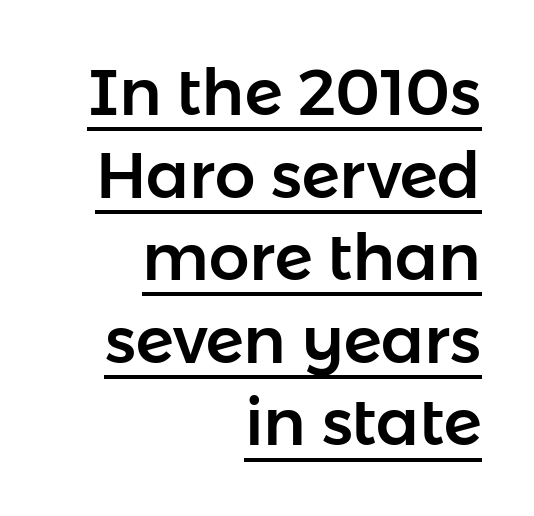
The image shows 64 px sans-serif type, upright; set right-aligned, normal line spacing (1.29x), normal letter spacing, underlined; low stroke contrast and a medium x-height.
